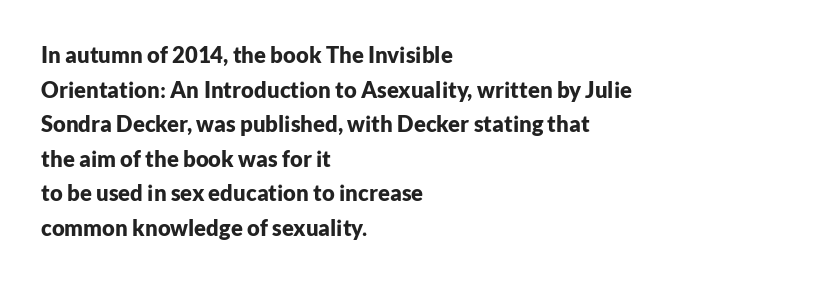
{"italic": "no", "bold": "yes", "underline": "no", "align": "left", "line_spacing": "normal", "line_spacing_ratio": 1.57, "letter_spacing": "normal", "letter_spacing_em": 0.0, "glyph_px": 22}
